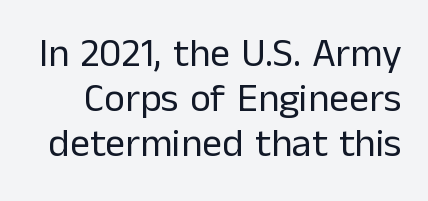
{"serif": "no", "italic": "no", "bold": "no", "weight": "regular", "width": "normal", "stroke_contrast": "low", "x_height": "medium", "monospaced": "no", "underline": "no", "line_spacing": "tight", "line_spacing_ratio": 1.13, "letter_spacing": "normal", "letter_spacing_em": 0.0, "glyph_px": 40}
